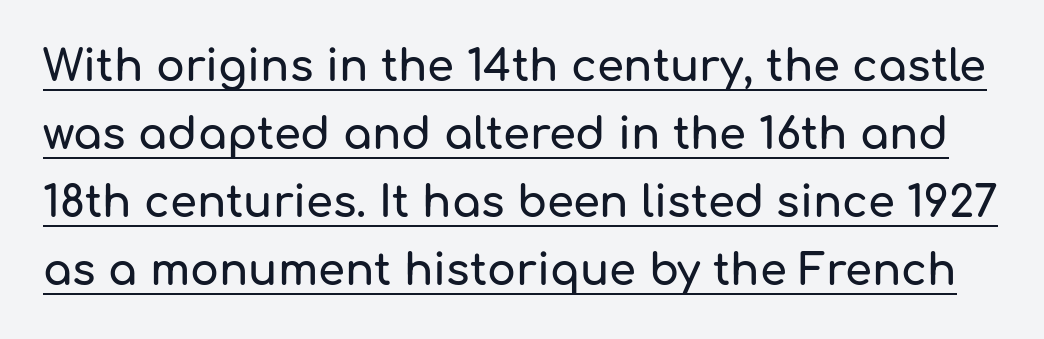
{"serif": "no", "italic": "no", "width": "normal", "stroke_contrast": "low", "x_height": "medium", "monospaced": "no", "underline": "yes", "line_spacing": "normal", "line_spacing_ratio": 1.58, "letter_spacing": "normal", "letter_spacing_em": 0.0, "glyph_px": 43}
